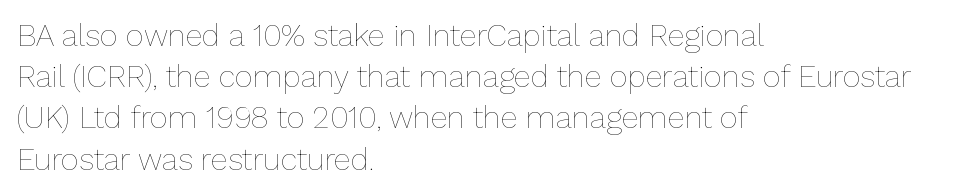
Q: Is the text bold? A: No.
Q: Is the text italic (slanted)? A: No, it is upright.
Q: Is the text underlined? A: No.
Q: How is the paragraph aligned? A: Left-aligned.
Q: Is the spacing between letters normal or unusually wide? A: Normal.
Q: Is the spacing between lines tight, normal or loose? A: Normal.
Q: Width (condensed, normal, or wide)? A: Normal.
Q: Stroke contrast? A: Low.
Q: x-height? A: Medium.
Q: Monospaced? A: No.
